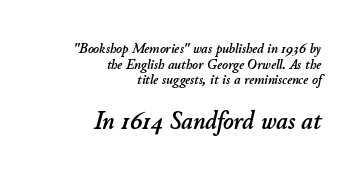
The image shows 25 px text type, italic (leaning right); set right-aligned, tight line spacing (1.11x), normal letter spacing, not underlined; the second (bottom) block is 1.79x larger.
